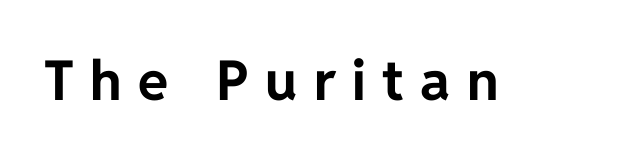
Strokes here are thick enough to call this a true bold. Do the letters lean? They stand straight. Nobody drew a line under any word here. The type family on display is of the sans-serif kind.
